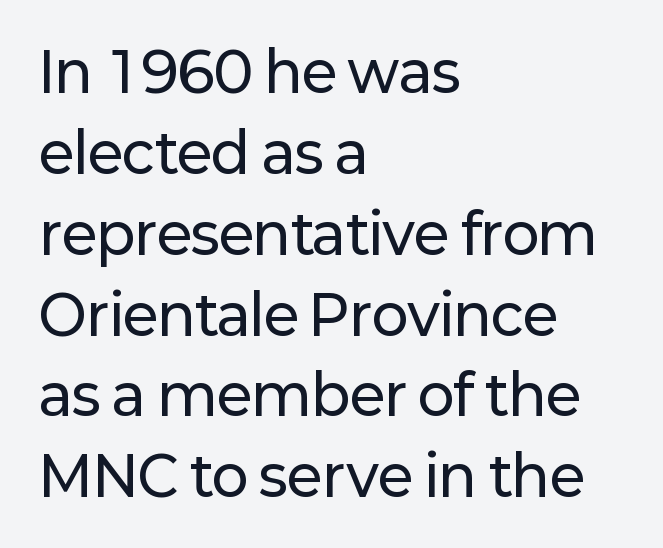
{"serif": "no", "italic": "no", "width": "normal", "stroke_contrast": "low", "x_height": "medium", "monospaced": "no", "underline": "no", "align": "left", "line_spacing": "normal", "line_spacing_ratio": 1.47, "letter_spacing": "normal", "letter_spacing_em": 0.0, "glyph_px": 55}
